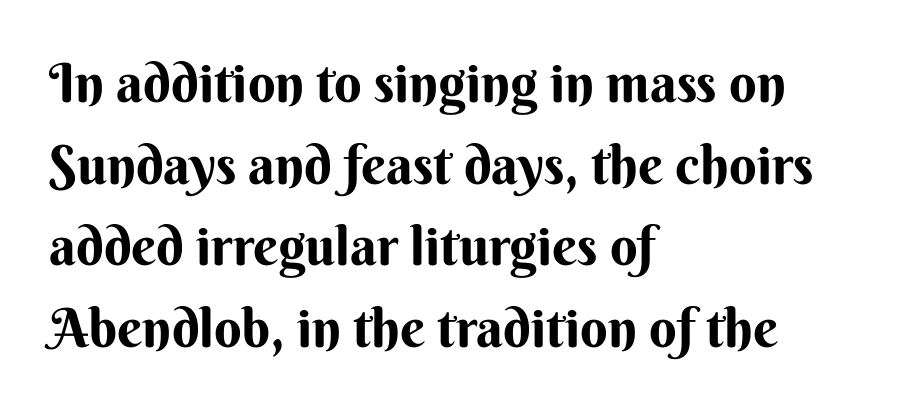
Q: Is the text italic (slanted)? A: No, it is upright.
Q: Is the typeface a serif or a sans-serif typeface? A: Sans-serif.
Q: Is the text underlined? A: No.
Q: How is the paragraph aligned? A: Left-aligned.
Q: Is the spacing between letters normal or unusually wide? A: Normal.
Q: Is the spacing between lines tight, normal or loose? A: Normal.
Q: Width (condensed, normal, or wide)? A: Normal.
Q: Stroke contrast? A: Medium.
Q: x-height? A: Small.
Q: Monospaced? A: No.
